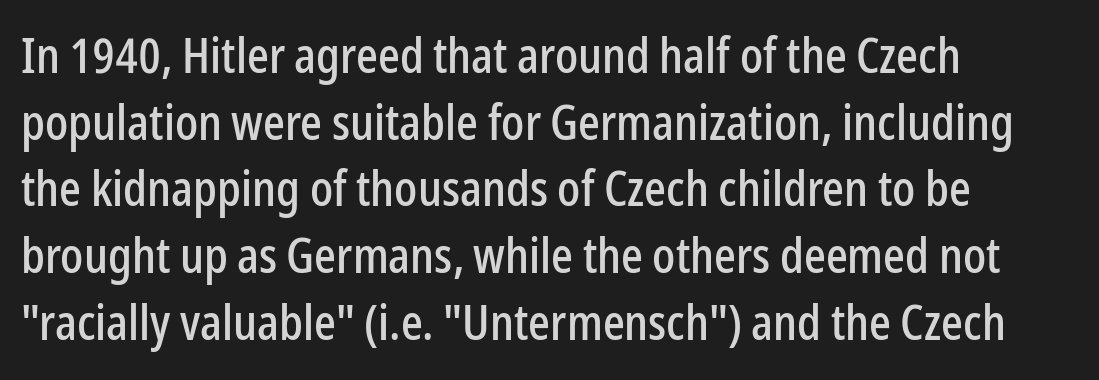
Q: Is the text italic (slanted)? A: No, it is upright.
Q: Is the typeface a serif or a sans-serif typeface? A: Sans-serif.
Q: Is the text underlined? A: No.
Q: How is the paragraph aligned? A: Left-aligned.
Q: Is the spacing between letters normal or unusually wide? A: Normal.
Q: Is the spacing between lines tight, normal or loose? A: Normal.
Q: Width (condensed, normal, or wide)? A: Condensed.
Q: Stroke contrast? A: Low.
Q: x-height? A: Medium.
Q: Monospaced? A: No.
